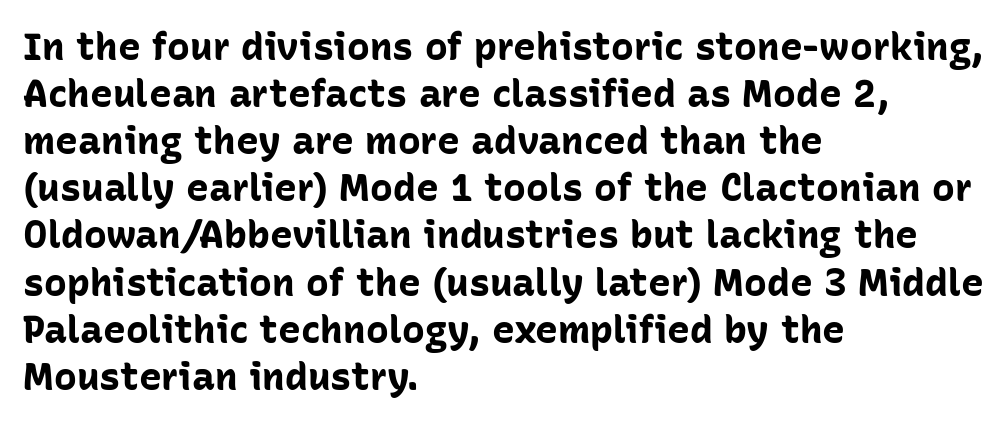
Weight: bold. Note: no serifs on the glyphs. Words appear dense and cohesive because spacing is normal. Beneath every word, the page is bare.
